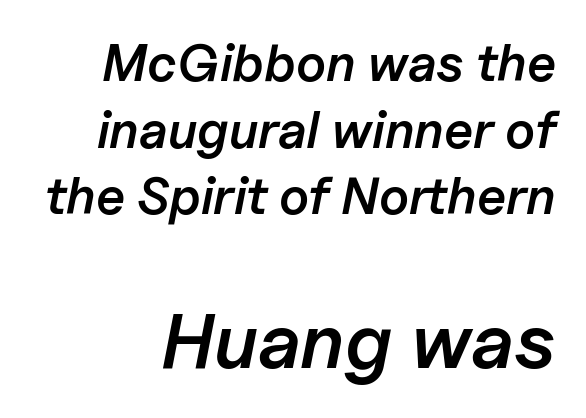
Q: Is the text bold? A: Semi-bold.
Q: Is the text italic (slanted)? A: Yes, it leans right by about 11 degrees.
Q: Is the text underlined? A: No.
Q: Is the spacing between letters normal or unusually wide? A: Normal.
Q: Is the spacing between lines tight, normal or loose? A: Normal.
Q: Which block of text is set in a larger size, the first (top) or the second (bottom)? A: The second (bottom) one.
Q: Width (condensed, normal, or wide)? A: Normal.
Q: Stroke contrast? A: Low.
Q: x-height? A: Medium.
Q: Monospaced? A: No.
